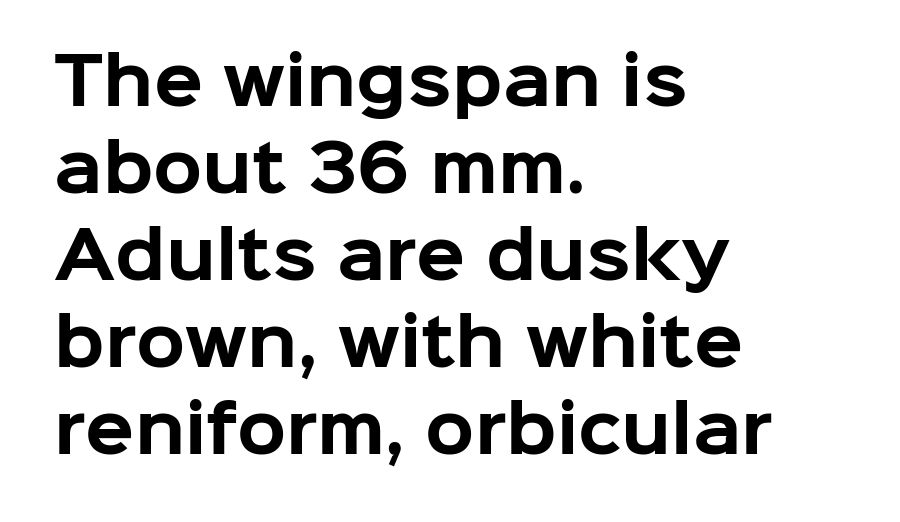
Q: Is the text bold? A: Yes.
Q: Is the text italic (slanted)? A: No, it is upright.
Q: Is the typeface a serif or a sans-serif typeface? A: Sans-serif.
Q: Is the text underlined? A: No.
Q: How is the paragraph aligned? A: Left-aligned.
Q: Is the spacing between letters normal or unusually wide? A: Normal.
Q: Is the spacing between lines tight, normal or loose? A: Normal.
Q: Width (condensed, normal, or wide)? A: Normal.
Q: Stroke contrast? A: Low.
Q: x-height? A: Medium.
Q: Monospaced? A: No.
